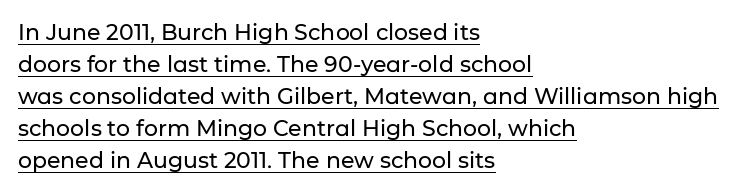
{"italic": "no", "underline": "yes", "align": "left", "line_spacing": "normal", "line_spacing_ratio": 1.46, "letter_spacing": "normal", "letter_spacing_em": 0.0, "glyph_px": 22}
